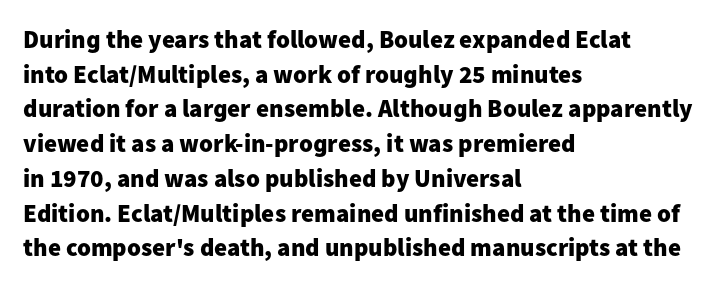
{"italic": "no", "bold": "yes", "underline": "no", "align": "left", "line_spacing": "normal", "line_spacing_ratio": 1.39, "letter_spacing": "normal", "letter_spacing_em": 0.0, "glyph_px": 25}
